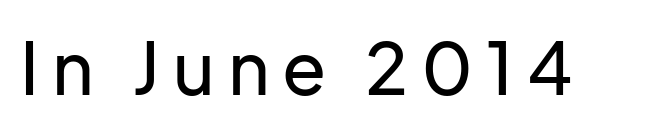
The image shows 72 px sans-serif type, upright; set not underlined; low stroke contrast and a medium x-height.
